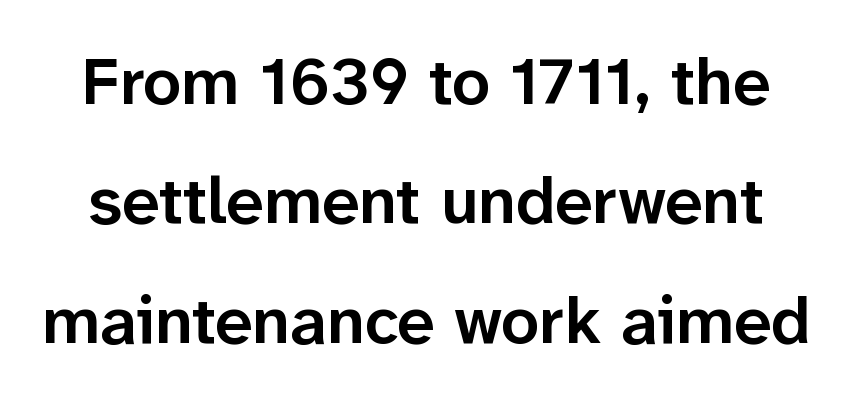
A typesetter would call this zero additional tracking. The text was rendered using a sans face with plain stroke endings. Check under the words: just untouched page. A somewhat darkened texture: the type is semibold rather than bold. Every stem runs plumb, perpendicular to the baseline. This sample has the flowing, uneven cadence of proportional lettering.
